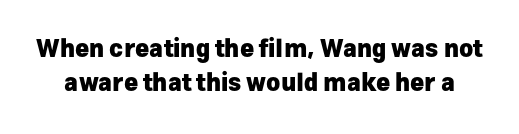
Q: Is the text bold? A: Yes.
Q: Is the text italic (slanted)? A: No, it is upright.
Q: Is the text underlined? A: No.
Q: Is the spacing between letters normal or unusually wide? A: Normal.
Q: Is the spacing between lines tight, normal or loose? A: Normal.
